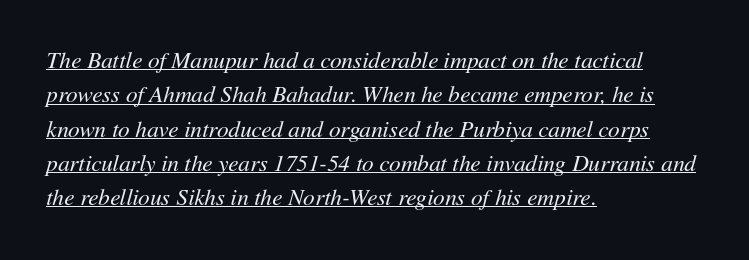
The face looks like a standard text weight, possibly lighter. Visually the block forms a straight wall on the left and a jagged coastline on the right. A typesetter would call this zero additional tracking. A baseline rule has been typeset under these characters.
